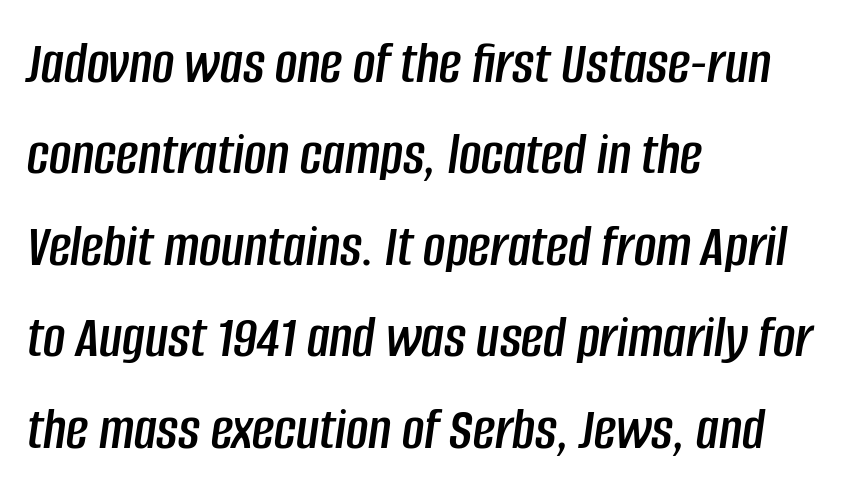
{"italic": "yes", "lean": "right", "slant_degrees": 8, "width": "condensed", "stroke_contrast": "low", "x_height": "large", "monospaced": "no", "underline": "no", "align": "left", "line_spacing": "normal", "line_spacing_ratio": 1.5, "letter_spacing": "normal", "letter_spacing_em": 0.0, "glyph_px": 61}
